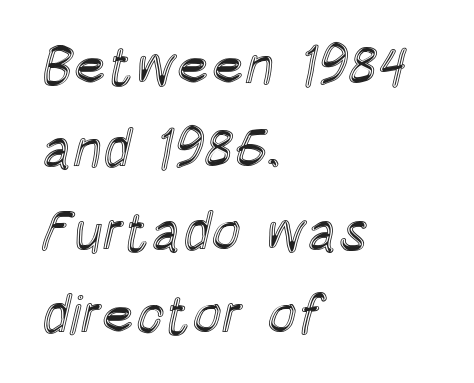
The image shows 55 px condensed type; set left-aligned, normal line spacing (1.51x), normal letter spacing, not underlined; a large x-height.
